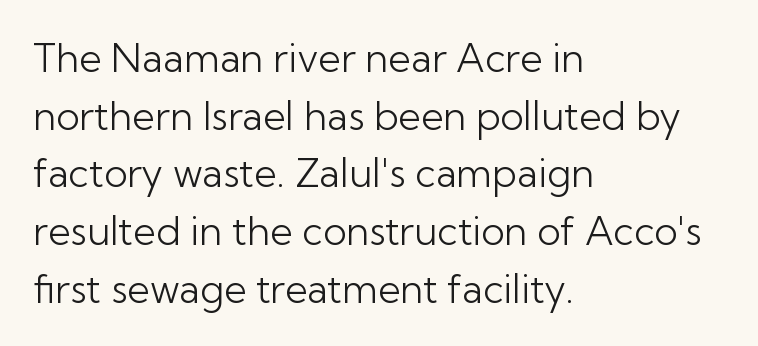
Q: Is the text bold? A: No.
Q: Is the text italic (slanted)? A: No, it is upright.
Q: Is the typeface a serif or a sans-serif typeface? A: Sans-serif.
Q: Is the text underlined? A: No.
Q: How is the paragraph aligned? A: Left-aligned.
Q: Is the spacing between letters normal or unusually wide? A: Normal.
Q: Is the spacing between lines tight, normal or loose? A: Normal.
Q: Width (condensed, normal, or wide)? A: Normal.
Q: Stroke contrast? A: Low.
Q: x-height? A: Medium.
Q: Monospaced? A: No.
